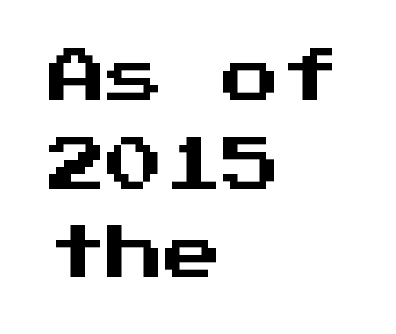
Q: Is the text italic (slanted)? A: No, it is upright.
Q: Is the typeface a serif or a sans-serif typeface? A: Sans-serif.
Q: Is the text underlined? A: No.
Q: How is the paragraph aligned? A: Left-aligned.
Q: Is the spacing between letters normal or unusually wide? A: Normal.
Q: Is the spacing between lines tight, normal or loose? A: Normal.
Q: Width (condensed, normal, or wide)? A: Normal.
Q: Stroke contrast? A: Medium.
Q: x-height? A: Medium.
Q: Monospaced? A: Yes.
